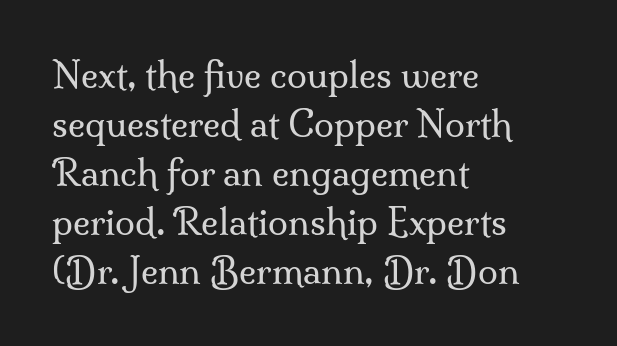
{"serif": "yes", "italic": "no", "bold": "no", "weight": "regular", "width": "normal", "stroke_contrast": "medium", "x_height": "small", "monospaced": "no", "underline": "no", "align": "left", "line_spacing": "normal", "line_spacing_ratio": 1.36, "letter_spacing": "normal", "letter_spacing_em": 0.0, "glyph_px": 36}
